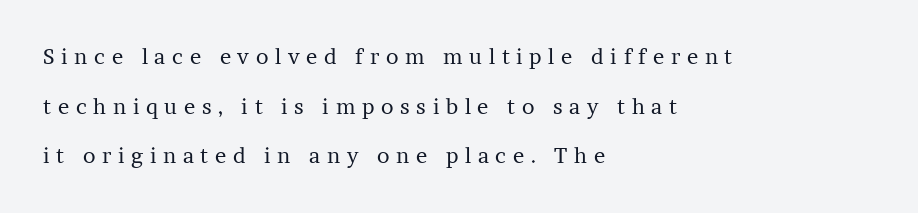
This sample trades compactness for vertical openness between lines. Which margin do the lines hug? The left one — the right edge is uneven. No heavy texture on the line: the type isn't bold. Glyph-to-glyph distance is far greater than everyday printed text. The type sits square on the baseline with zero lean.
